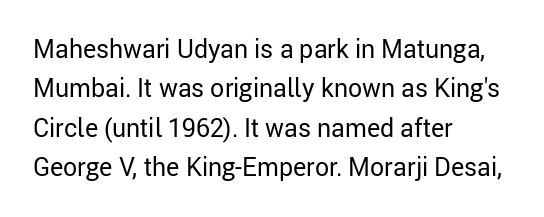
The image shows 25 px text type, upright; set left-aligned, normal line spacing (1.58x), normal letter spacing, not underlined.
